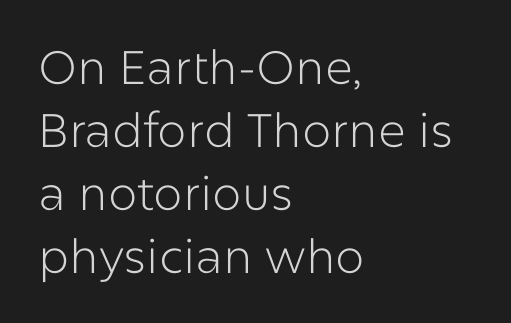
The image shows 47 px light sans-serif type, upright; set left-aligned, normal line spacing (1.34x), normal letter spacing, not underlined; low stroke contrast and a medium x-height.
